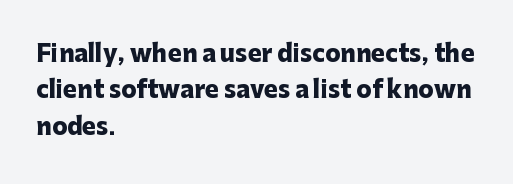
Q: Is the text bold? A: Yes.
Q: Is the text italic (slanted)? A: No, it is upright.
Q: Is the text underlined? A: No.
Q: How is the paragraph aligned? A: Left-aligned.
Q: Is the spacing between letters normal or unusually wide? A: Normal.
Q: Is the spacing between lines tight, normal or loose? A: Normal.
